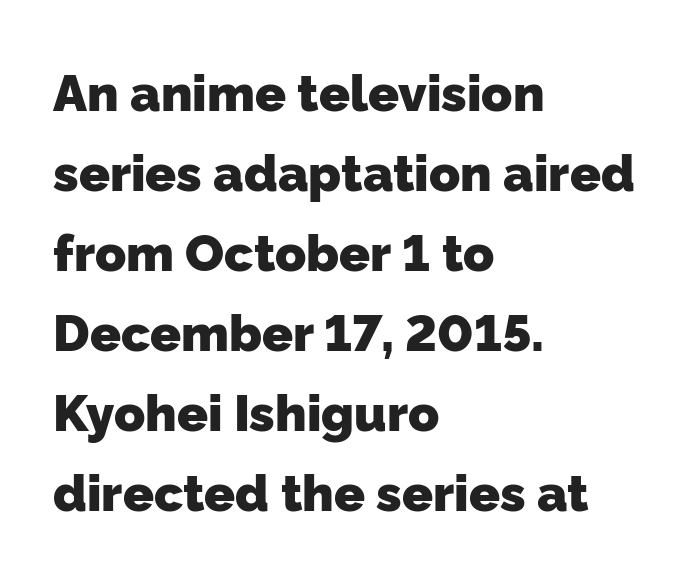
{"serif": "no", "bold": "yes", "weight": "heavy", "width": "normal", "stroke_contrast": "low", "x_height": "medium", "monospaced": "no", "underline": "no", "align": "left", "line_spacing": "normal", "line_spacing_ratio": 1.57, "letter_spacing": "normal", "letter_spacing_em": 0.0, "glyph_px": 51}
